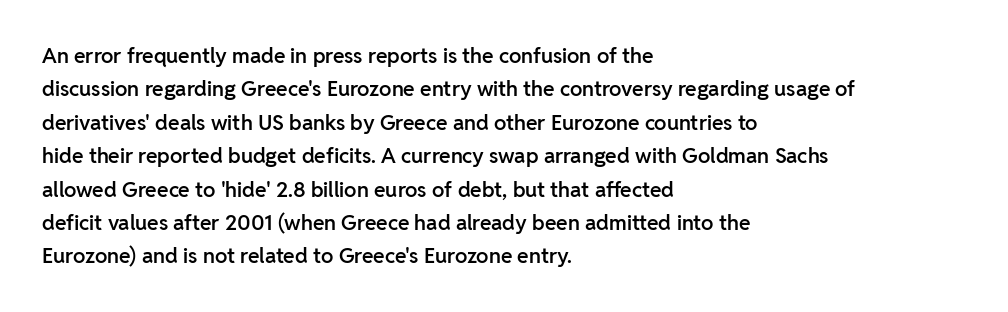
Typographic density is moderately raised because the face is semibold. Letter spacing: default. Vertically, the passage feels balanced, rows spaced as you'd expect. In terms of posture, this sample is upright. These lines stack with their left ends in a neat column.
